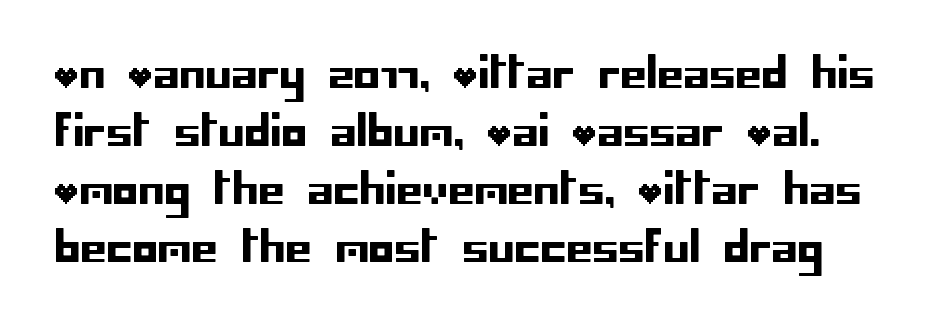
The letters stand straight up with perfectly vertical stems. Just letters on the line, the space beneath them empty. A sans-serif font was chosen for this passage. Caption: standard tracking, unaltered. Regarding leading, the lines here are spaced in the standard way.
